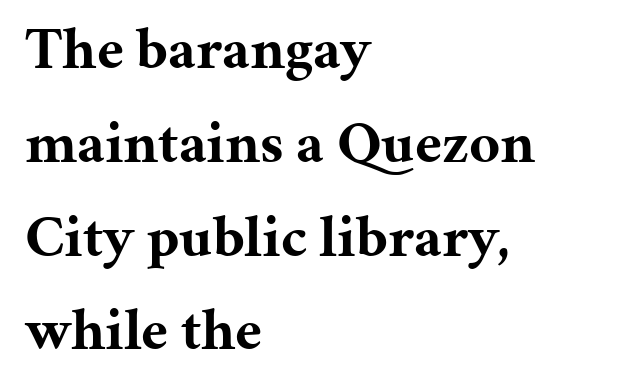
Q: Is the text bold? A: Yes.
Q: Is the text italic (slanted)? A: No, it is upright.
Q: Is the typeface a serif or a sans-serif typeface? A: Serif.
Q: Is the text underlined? A: No.
Q: How is the paragraph aligned? A: Left-aligned.
Q: Is the spacing between letters normal or unusually wide? A: Normal.
Q: Is the spacing between lines tight, normal or loose? A: Normal.
Q: Width (condensed, normal, or wide)? A: Normal.
Q: Stroke contrast? A: Medium.
Q: x-height? A: Medium.
Q: Monospaced? A: No.
